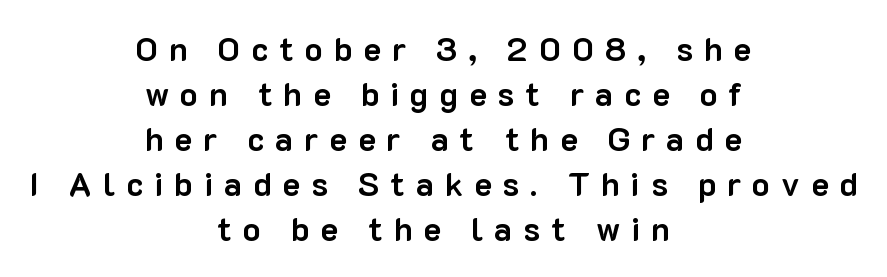
{"serif": "no", "italic": "no", "bold": "yes", "weight": "bold", "width": "normal", "stroke_contrast": "low", "x_height": "medium", "monospaced": "no", "underline": "no", "align": "center", "line_spacing": "normal", "line_spacing_ratio": 1.36, "letter_spacing": "wide", "letter_spacing_em": 0.33, "glyph_px": 33}
